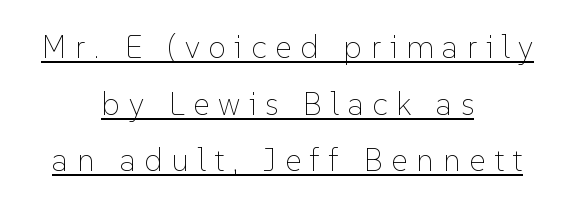
Tracking value appears strongly positive — letters spread wide. The passage shown is underscored from start to finish. A typesetter would mark this as roman, not italic. Bold? No — there's no thickening of the strokes.
